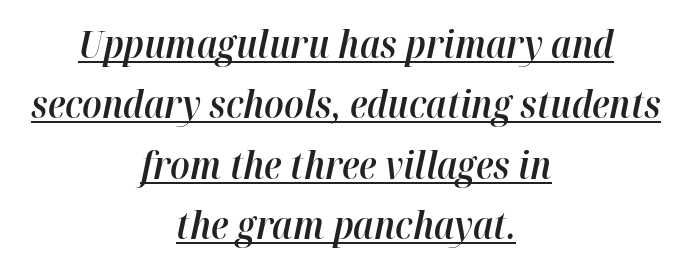
The sample has been set in demibold, a notch under bold. This sample has the flowing, uneven cadence of proportional lettering. The line-height multiplier appears to be the usual default. These lines stack symmetrically, like a column narrowing and widening about its center. Short note: letters normally spaced. The lettering is marked with a stroke running underneath it.
